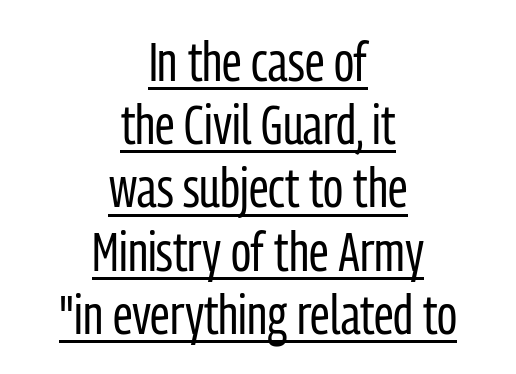
Q: Is the text bold? A: No.
Q: Is the text italic (slanted)? A: No, it is upright.
Q: Is the typeface a serif or a sans-serif typeface? A: Sans-serif.
Q: Is the text underlined? A: Yes.
Q: How is the paragraph aligned? A: Centered.
Q: Is the spacing between letters normal or unusually wide? A: Normal.
Q: Is the spacing between lines tight, normal or loose? A: Tight.
Q: Width (condensed, normal, or wide)? A: Condensed.
Q: Stroke contrast? A: Low.
Q: x-height? A: Medium.
Q: Monospaced? A: No.
